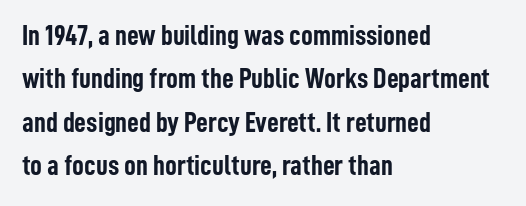
Q: Is the text bold? A: Yes.
Q: Is the text italic (slanted)? A: No, it is upright.
Q: Is the typeface a serif or a sans-serif typeface? A: Sans-serif.
Q: Is the text underlined? A: No.
Q: How is the paragraph aligned? A: Left-aligned.
Q: Is the spacing between letters normal or unusually wide? A: Normal.
Q: Is the spacing between lines tight, normal or loose? A: Normal.
Q: Width (condensed, normal, or wide)? A: Condensed.
Q: Stroke contrast? A: Low.
Q: x-height? A: Medium.
Q: Monospaced? A: No.
